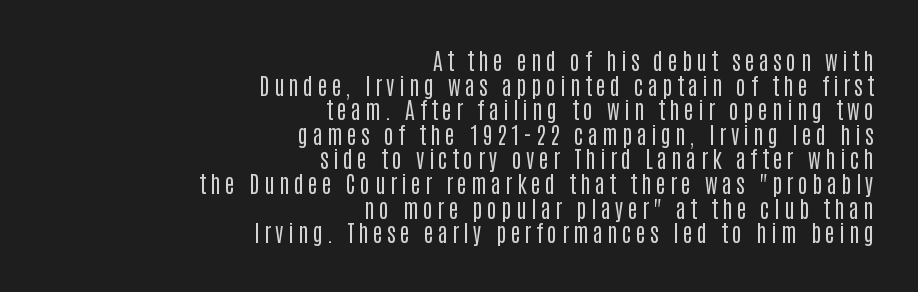
Q: Is the text bold? A: No.
Q: Is the text italic (slanted)? A: No, it is upright.
Q: Is the text underlined? A: No.
Q: How is the paragraph aligned? A: Right-aligned.
Q: Is the spacing between lines tight, normal or loose? A: Tight.
